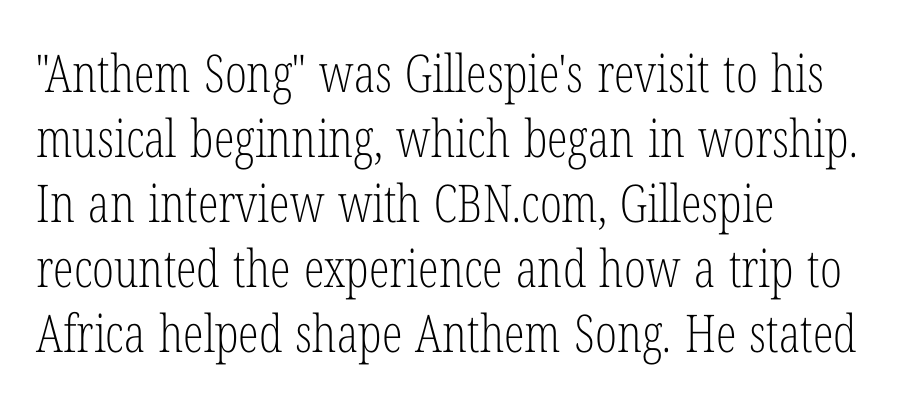
The image shows 52 px light, condensed serif type, upright; set left-aligned, normal line spacing (1.25x), normal letter spacing, not underlined; low stroke contrast and a medium x-height.
